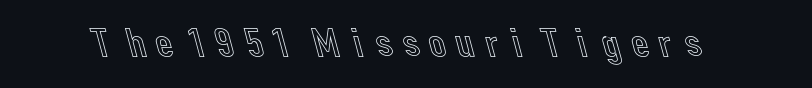
Q: Is the text italic (slanted)? A: Yes.
Q: Is the text underlined? A: No.
Q: Width (condensed, normal, or wide)? A: Normal.
Q: x-height? A: Medium.
Q: Monospaced? A: No.
